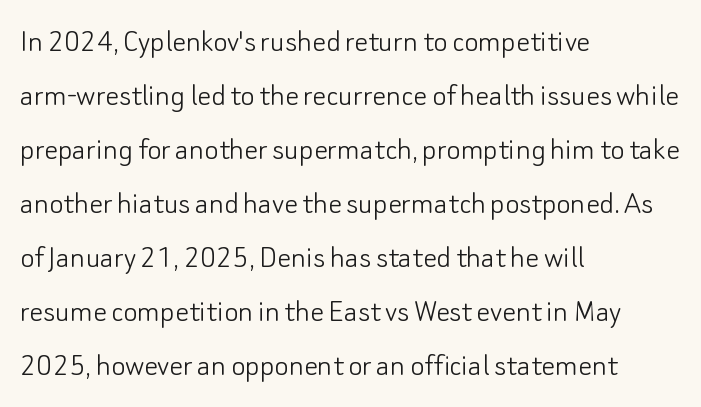
The image shows 34 px light sans-serif type, upright; set left-aligned, normal line spacing (1.59x), normal letter spacing, not underlined; low stroke contrast and a small x-height.
